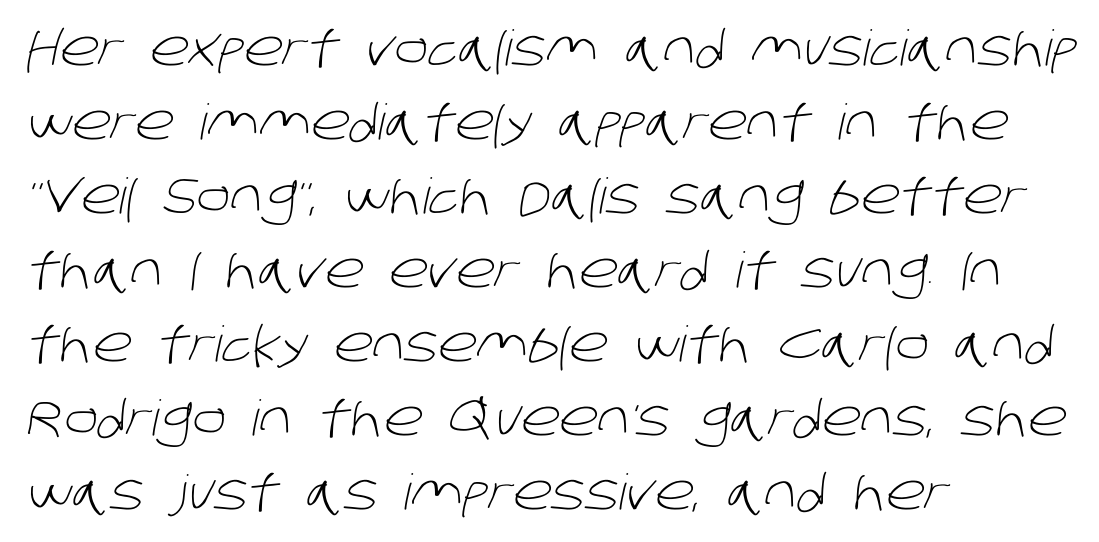
{"serif": "no", "bold": "no", "weight": "light", "width": "normal", "stroke_contrast": "low", "x_height": "large", "monospaced": "no", "underline": "no", "align": "left", "line_spacing": "normal", "line_spacing_ratio": 1.51, "letter_spacing": "normal", "letter_spacing_em": 0.0, "glyph_px": 49}
